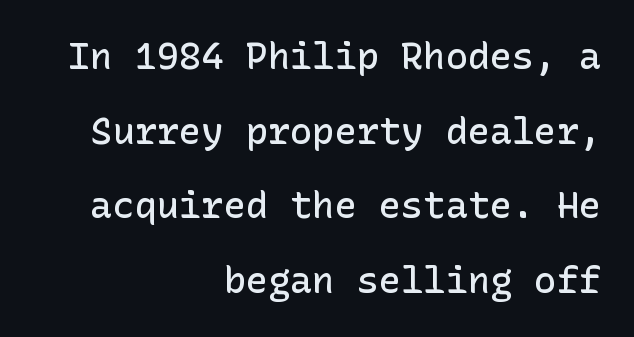
{"serif": "no", "italic": "no", "bold": "semi", "weight": "semibold", "width": "normal", "stroke_contrast": "low", "x_height": "medium", "underline": "no", "align": "right", "line_spacing": "loose", "line_spacing_ratio": 2.02, "letter_spacing": "normal", "letter_spacing_em": 0.0, "glyph_px": 37}
